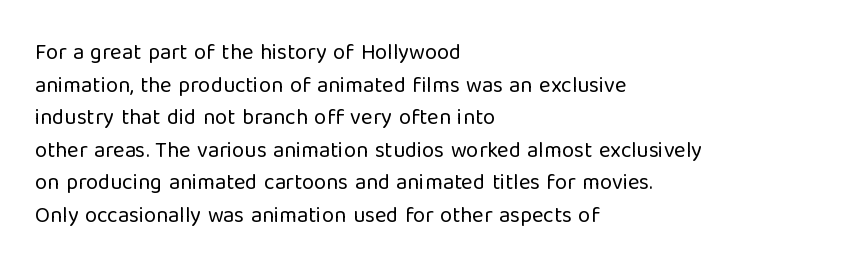
Q: Is the text bold? A: No.
Q: Is the text italic (slanted)? A: No, it is upright.
Q: Is the text underlined? A: No.
Q: How is the paragraph aligned? A: Left-aligned.
Q: Is the spacing between letters normal or unusually wide? A: Normal.
Q: Is the spacing between lines tight, normal or loose? A: Normal.
